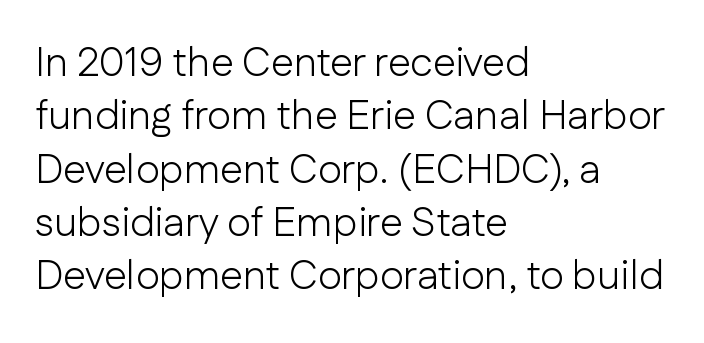
The image shows 41 px light sans-serif type, upright; set left-aligned, normal line spacing (1.3x), normal letter spacing, not underlined; low stroke contrast and a medium x-height.
